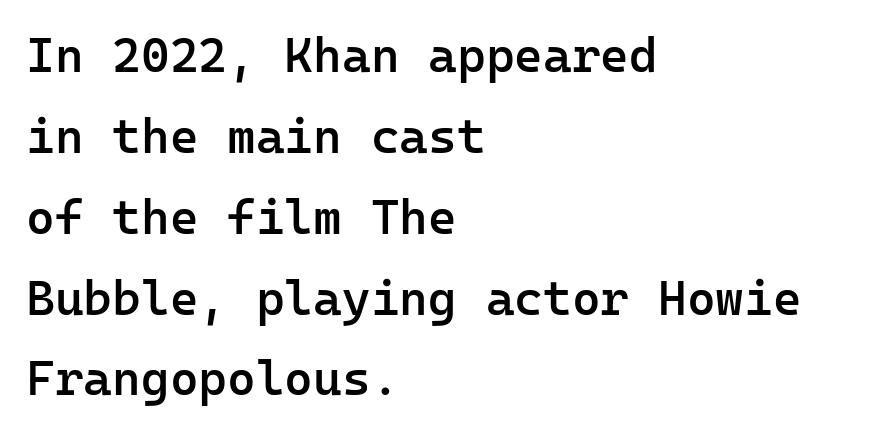
Q: Is the text bold? A: Semi-bold.
Q: Is the text italic (slanted)? A: No, it is upright.
Q: Is the typeface a serif or a sans-serif typeface? A: Sans-serif.
Q: Is the text underlined? A: No.
Q: How is the paragraph aligned? A: Left-aligned.
Q: Is the spacing between letters normal or unusually wide? A: Normal.
Q: Is the spacing between lines tight, normal or loose? A: Normal.
Q: Width (condensed, normal, or wide)? A: Normal.
Q: Stroke contrast? A: Low.
Q: x-height? A: Medium.
Q: Monospaced? A: Yes.
